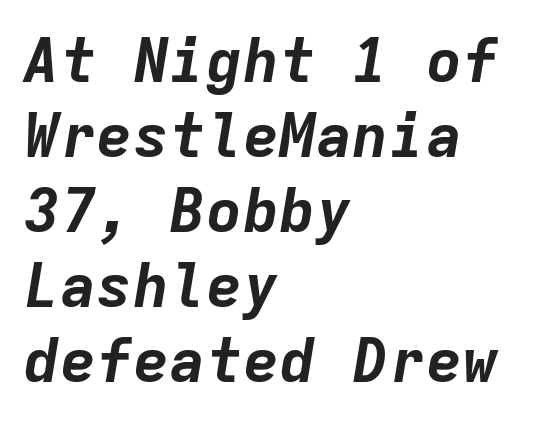
Visually the block forms a straight wall on the left and a jagged coastline on the right. Chunky letters — that's bold for sure. Inter-character spacing is left at the font's built-in metrics. Bare-footed words on every line. Here the designer chose a console-style face with uniform glyph widths.
